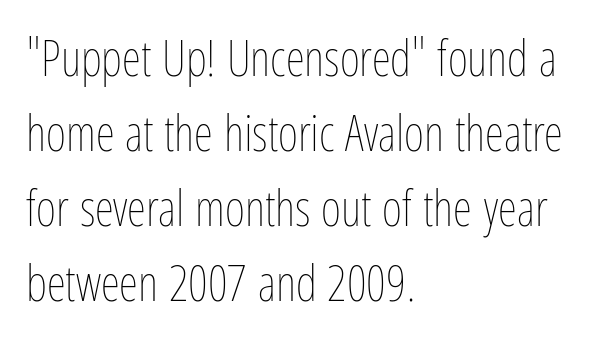
Does the leading feel generous? No, just average. This rendering uses left alignment, leaving the right contour irregular. The passage shown is typed in a proportional face where columns would drift. Stroke mass is kept to a normal reading level or below. Designer's note — italics off, roman on. A clean baseline with only descenders dipping below it.
